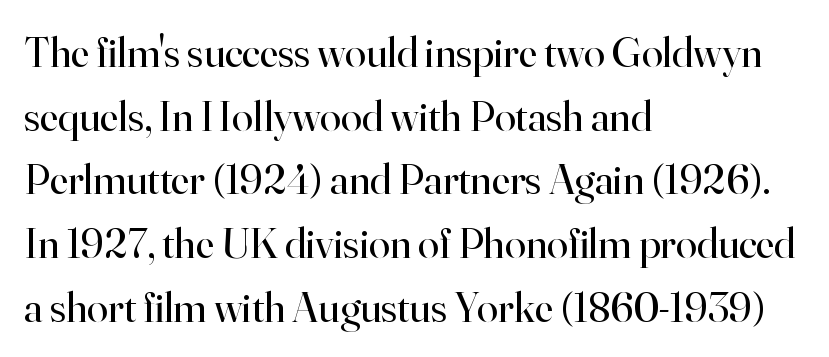
Q: Is the text bold? A: No.
Q: Is the text italic (slanted)? A: No, it is upright.
Q: Is the typeface a serif or a sans-serif typeface? A: Serif.
Q: Is the text underlined? A: No.
Q: How is the paragraph aligned? A: Left-aligned.
Q: Is the spacing between letters normal or unusually wide? A: Normal.
Q: Is the spacing between lines tight, normal or loose? A: Normal.
Q: Width (condensed, normal, or wide)? A: Normal.
Q: Stroke contrast? A: High.
Q: x-height? A: Small.
Q: Monospaced? A: No.
